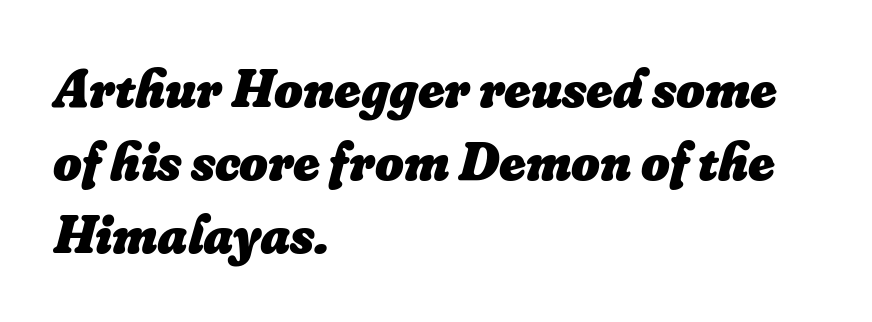
Any mark beneath the type? The region is blank. Normally led — the rows are evenly, conventionally spaced. Caption: multi-line text, flush left, ragged right. Notice how thick the strokes are: this is what a full bold looks like.
